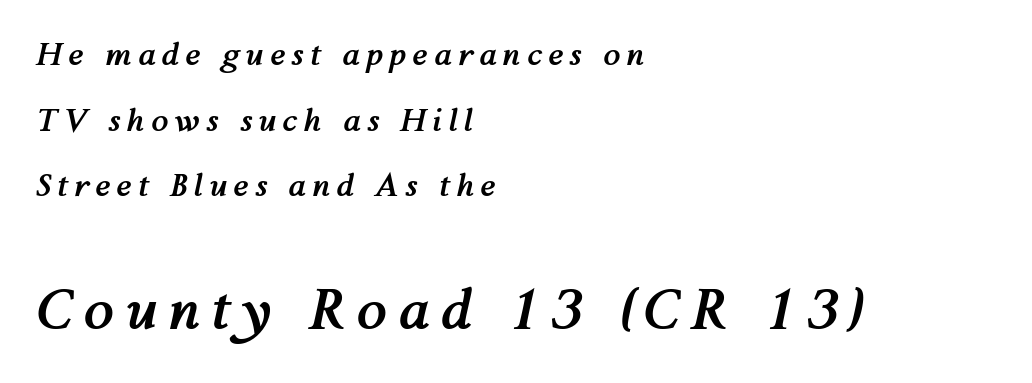
The image shows 55 px semibold type, italic (leaning right); set left-aligned, loose line spacing (2.12x), unusually wide letter spacing (+0.2 em), not underlined; the second (bottom) block is 1.77x larger; medium stroke contrast and a medium x-height.
